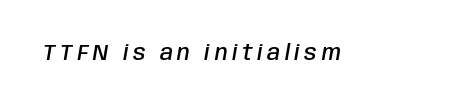
Each glyph is drawn with semibold strokes, heavier than normal yet not fully bold. The typography opts for an oblique posture over an upright one. The tracking reads as deliberately expanded to a designer's eye. The specimen omits any rule beneath the text block's lines.
